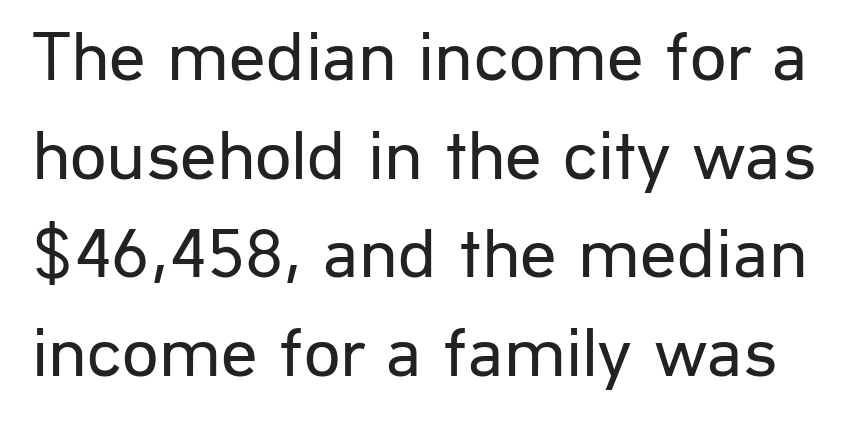
The image shows 72 px regular-weight sans-serif type, upright; set normal line spacing (1.37x), normal letter spacing, not underlined; low stroke contrast and a medium x-height.
